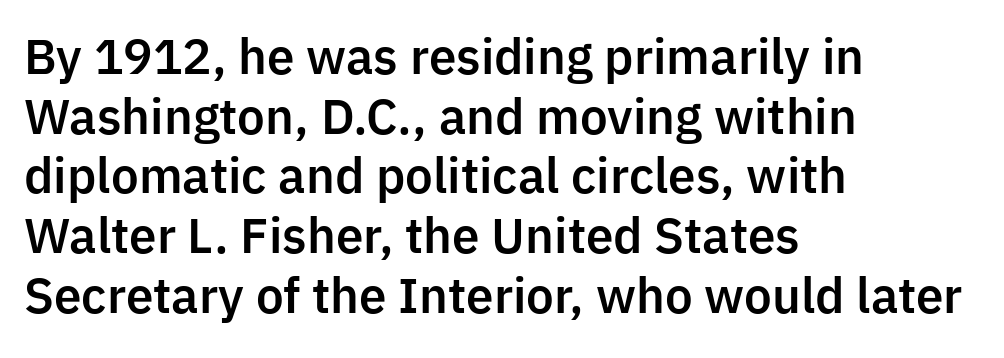
The image shows 47 px sans-serif type, upright; set left-aligned, normal line spacing (1.27x), normal letter spacing, not underlined; low stroke contrast and a medium x-height.
